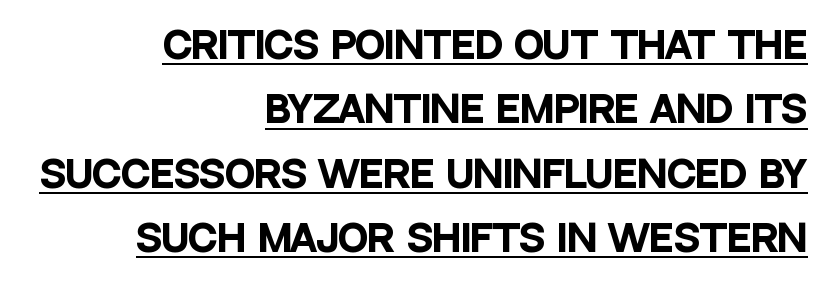
The image shows 36 px heavy, condensed sans-serif type, upright; set right-aligned, line spacing 1.79x, normal letter spacing, underlined; low stroke contrast and a large x-height.
